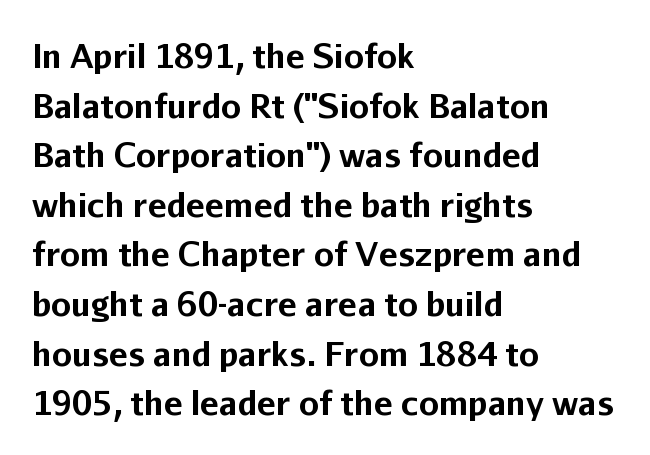
Q: Is the text bold? A: Yes.
Q: Is the text italic (slanted)? A: No, it is upright.
Q: Is the typeface a serif or a sans-serif typeface? A: Sans-serif.
Q: Is the text underlined? A: No.
Q: How is the paragraph aligned? A: Left-aligned.
Q: Is the spacing between letters normal or unusually wide? A: Normal.
Q: Is the spacing between lines tight, normal or loose? A: Normal.
Q: Width (condensed, normal, or wide)? A: Normal.
Q: Stroke contrast? A: Low.
Q: x-height? A: Medium.
Q: Monospaced? A: No.
